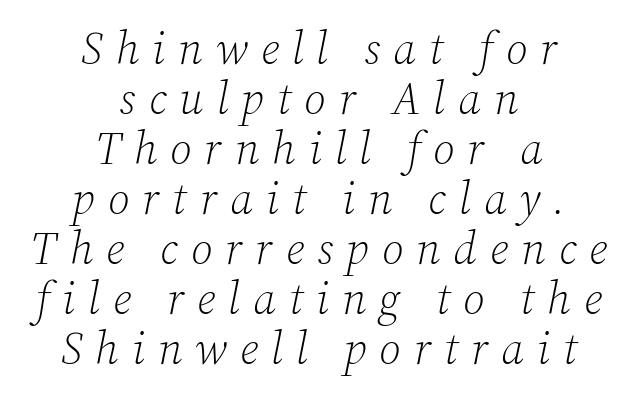
Inter-character spacing is expanded well beyond the font's built-in metrics. A clean baseline with only descenders dipping below it. The face used here is proportionally spaced, like ordinary book or web type. The text carries the slant typical of an italic or oblique font. One-word summary of the alignment: center.
